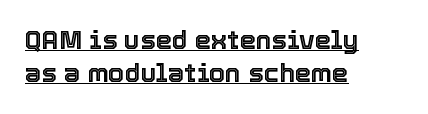
{"italic": "no", "underline": "yes", "align": "left", "line_spacing": "normal", "line_spacing_ratio": 1.27, "letter_spacing": "normal", "letter_spacing_em": 0.0, "glyph_px": 26}
